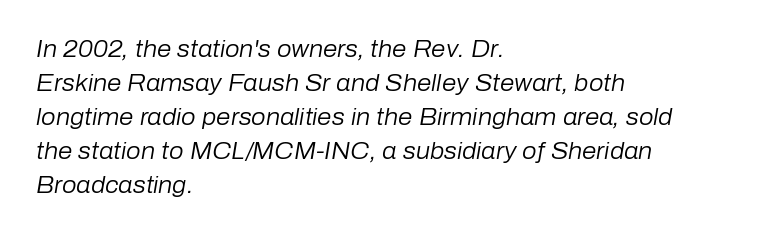
{"italic": "yes", "lean": "right", "slant_degrees": 10, "bold": "no", "underline": "no", "align": "left", "line_spacing": "normal", "line_spacing_ratio": 1.48, "letter_spacing": "normal", "letter_spacing_em": 0.0, "glyph_px": 23}
